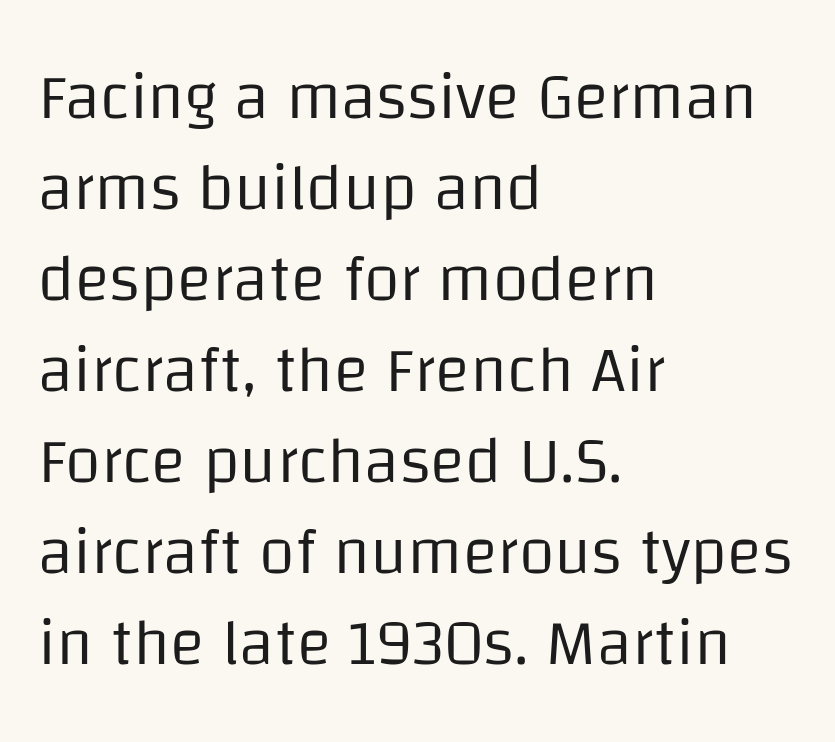
{"serif": "no", "italic": "no", "bold": "no", "weight": "regular", "width": "normal", "stroke_contrast": "low", "x_height": "large", "monospaced": "no", "underline": "no", "align": "left", "line_spacing": "normal", "line_spacing_ratio": 1.4, "letter_spacing": "normal", "letter_spacing_em": 0.0, "glyph_px": 65}
